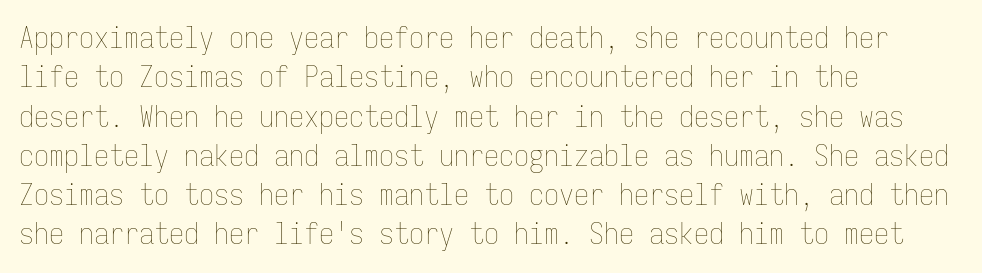
{"italic": "no", "bold": "no", "weight": "thin", "width": "condensed", "stroke_contrast": "low", "x_height": "medium", "monospaced": "yes", "underline": "no", "align": "left", "line_spacing": "normal", "line_spacing_ratio": 1.31, "letter_spacing": "normal", "letter_spacing_em": 0.0, "glyph_px": 30}
